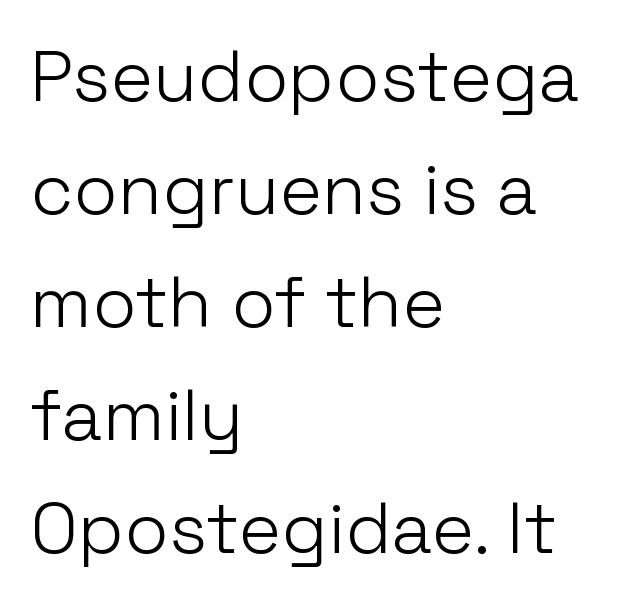
No chunkiness to these letters — they're not bold. The passage shown has conventional tracking throughout. Regular leading. These lines are set flush left with a ragged right edge. If you drew a line through each stem, it would be perfectly vertical.
